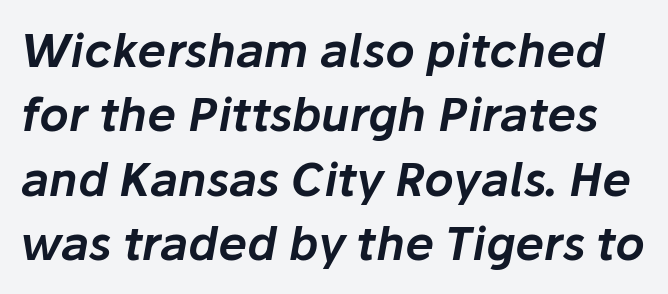
{"italic": "yes", "lean": "right", "slant_degrees": 10, "width": "normal", "stroke_contrast": "low", "x_height": "medium", "monospaced": "no", "underline": "no", "line_spacing": "normal", "line_spacing_ratio": 1.4, "letter_spacing": "normal", "letter_spacing_em": 0.0, "glyph_px": 46}
